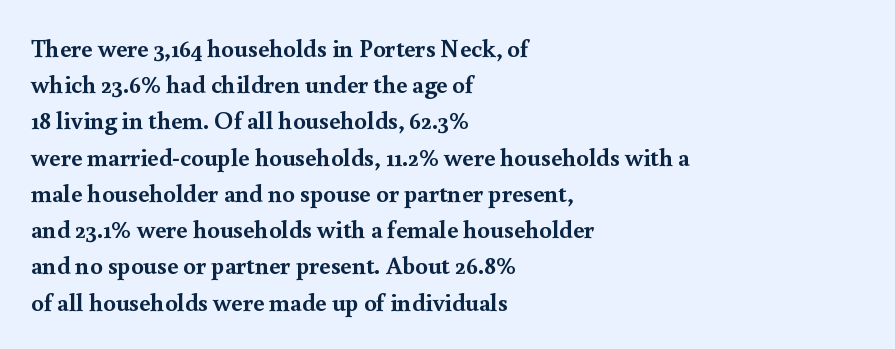
{"italic": "no", "bold": "yes", "underline": "no", "align": "left", "line_spacing": "normal", "line_spacing_ratio": 1.45, "letter_spacing": "normal", "letter_spacing_em": 0.0, "glyph_px": 25}
